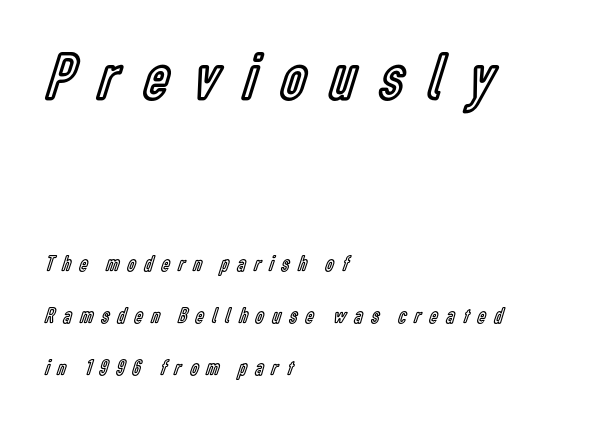
{"width": "condensed", "x_height": "medium", "monospaced": "no", "underline": "no", "align": "left", "line_spacing": "loose", "line_spacing_ratio": 2.26, "letter_spacing": "wide", "letter_spacing_em": 0.37, "larger_block": "first", "size_ratio": 2.96, "glyph_px": 68}
